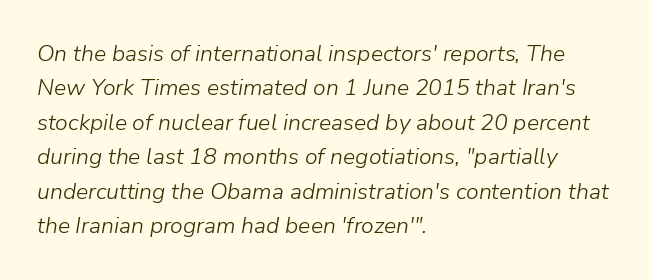
{"italic": "yes", "lean": "right", "slant_degrees": 9, "bold": "no", "underline": "no", "align": "left", "line_spacing": "normal", "line_spacing_ratio": 1.5, "letter_spacing": "normal", "letter_spacing_em": 0.0, "glyph_px": 23}
